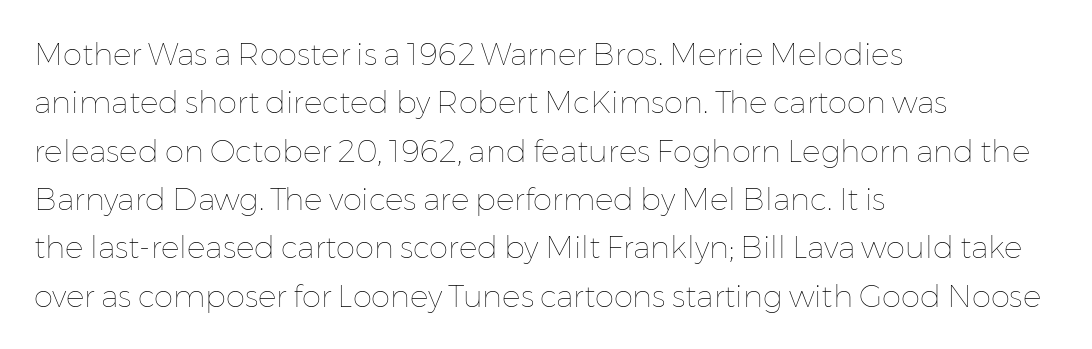
Does extra space separate the letters? No, they use regular spacing. Character widths vary here, with narrow letters taking less room than wide ones. Stroke mass is kept to a normal reading level or below. The compositor pushed each line to the left boundary. The gap between lines stays unmarked.
